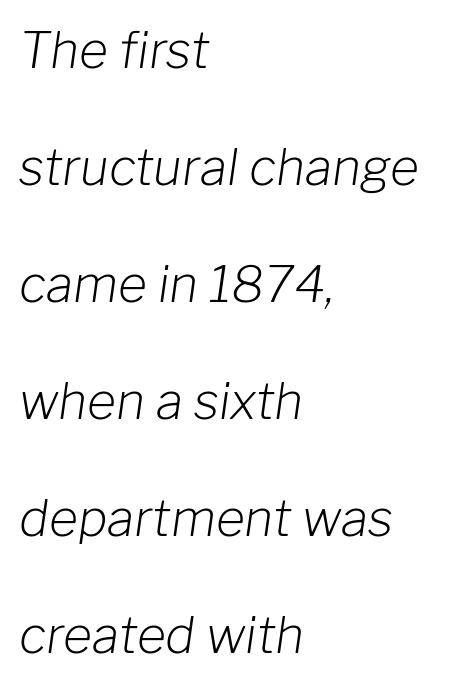
{"italic": "yes", "lean": "right", "slant_degrees": 8, "bold": "no", "weight": "light", "width": "normal", "stroke_contrast": "low", "x_height": "medium", "monospaced": "no", "underline": "no", "align": "left", "line_spacing": "loose", "line_spacing_ratio": 2.34, "letter_spacing": "normal", "letter_spacing_em": 0.0, "glyph_px": 50}
